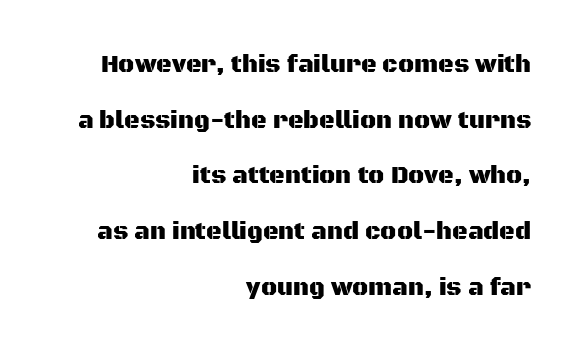
Whoever set this chose breathing room over compactness in the vertical rhythm. A student would call this right alignment; a typographer would say flush right, rag left. The gaps between neighbouring characters are ordinary and unremarkable. The axis of the letterforms is exactly vertical.
